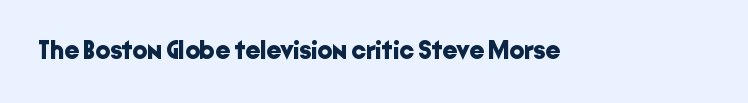
Q: Is the text bold? A: Yes.
Q: Is the text italic (slanted)? A: No, it is upright.
Q: Is the text underlined? A: No.
Q: Is the spacing between letters normal or unusually wide? A: Normal.
